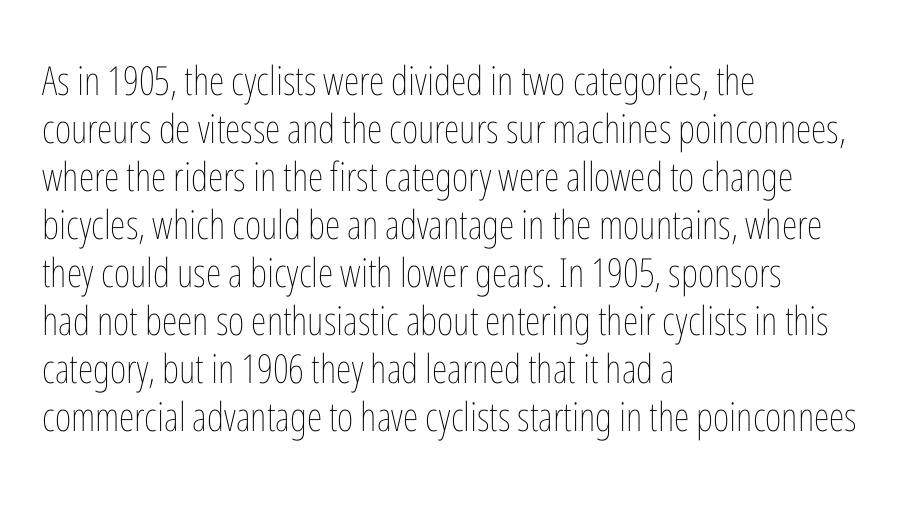
The image shows 40 px thin, condensed type, upright; set left-aligned, line spacing 1.2x, normal letter spacing, not underlined; low stroke contrast and a medium x-height.
